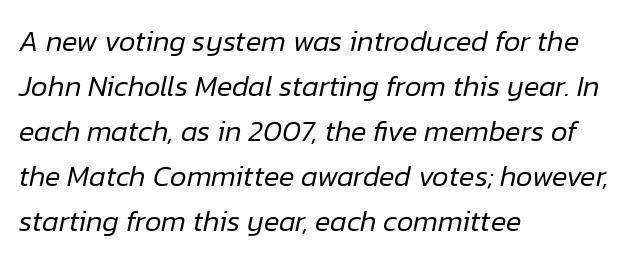
Q: Is the text bold? A: No.
Q: Is the text italic (slanted)? A: Yes, it leans right by about 12 degrees.
Q: Is the text underlined? A: No.
Q: How is the paragraph aligned? A: Left-aligned.
Q: Is the spacing between letters normal or unusually wide? A: Normal.
Q: Is the spacing between lines tight, normal or loose? A: Normal.
Q: Width (condensed, normal, or wide)? A: Normal.
Q: Stroke contrast? A: Low.
Q: x-height? A: Medium.
Q: Monospaced? A: No.
